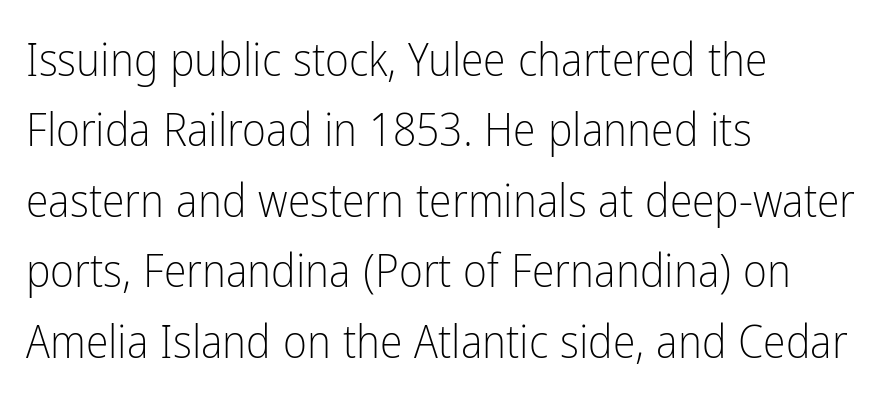
{"serif": "no", "italic": "no", "bold": "no", "weight": "light", "width": "condensed", "stroke_contrast": "low", "x_height": "medium", "monospaced": "no", "underline": "no", "align": "left", "line_spacing": "normal", "line_spacing_ratio": 1.53, "letter_spacing": "normal", "letter_spacing_em": 0.0, "glyph_px": 46}
